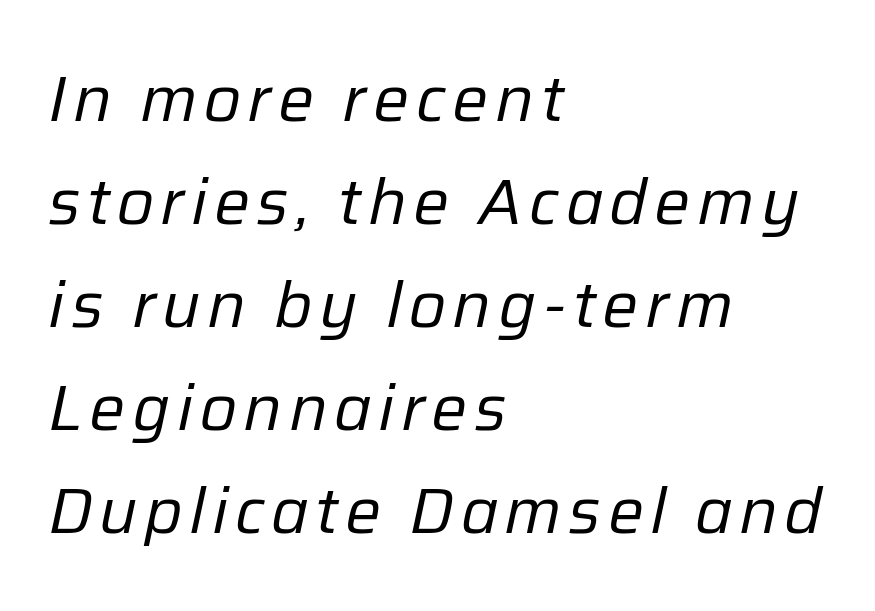
The image shows 64 px regular-weight type, italic (leaning right); set left-aligned, normal line spacing (1.61x), not underlined; low stroke contrast and a medium x-height.
